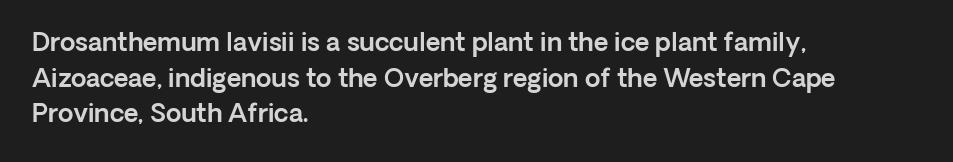
Glyph-to-glyph distance matches everyday printed text. The baseline area is clear. These lines are set flush left with a ragged right edge. Designer's note — italics off, roman on. The rendering uses a moderate line-height, typical for paragraphs.
